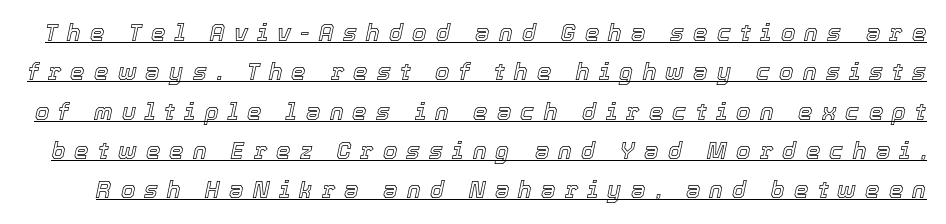
Q: Is the text italic (slanted)? A: Yes, it leans right by about 12 degrees.
Q: Is the text underlined? A: Yes.
Q: Is the spacing between letters normal or unusually wide? A: Unusually wide.
